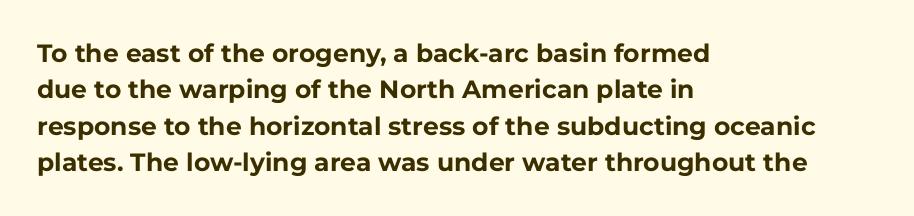
{"italic": "no", "bold": "yes", "underline": "no", "align": "left", "line_spacing": "normal", "line_spacing_ratio": 1.46, "letter_spacing": "normal", "letter_spacing_em": 0.0, "glyph_px": 25}
